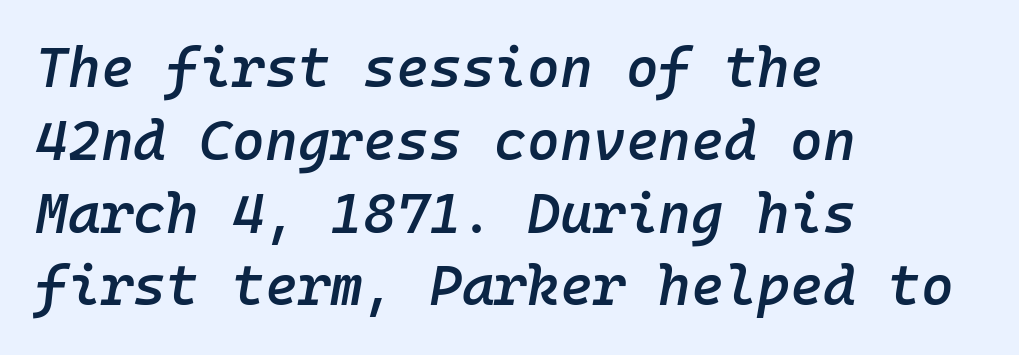
Q: Is the text bold? A: Semi-bold.
Q: Is the text italic (slanted)? A: Yes, it leans right by about 10 degrees.
Q: Is the text underlined? A: No.
Q: How is the paragraph aligned? A: Left-aligned.
Q: Is the spacing between letters normal or unusually wide? A: Normal.
Q: Is the spacing between lines tight, normal or loose? A: Normal.
Q: Width (condensed, normal, or wide)? A: Normal.
Q: Stroke contrast? A: Low.
Q: x-height? A: Medium.
Q: Monospaced? A: Yes.
